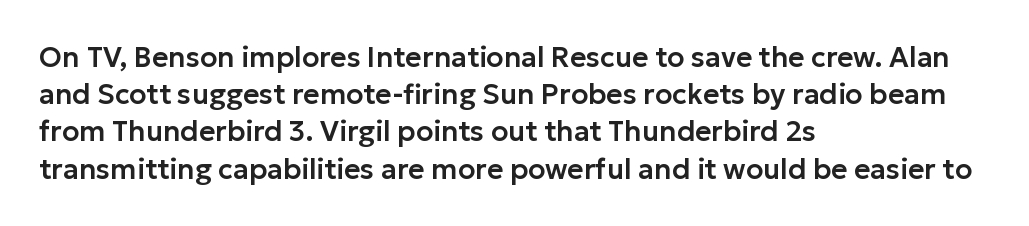
Letterform terminals end flat and unadorned throughout the passage. Upright lettering throughout. A typesetter would call this proportional, since set widths differ per character. Letter spacing: default. The block of text has a typical density, with ordinary space between rows.
